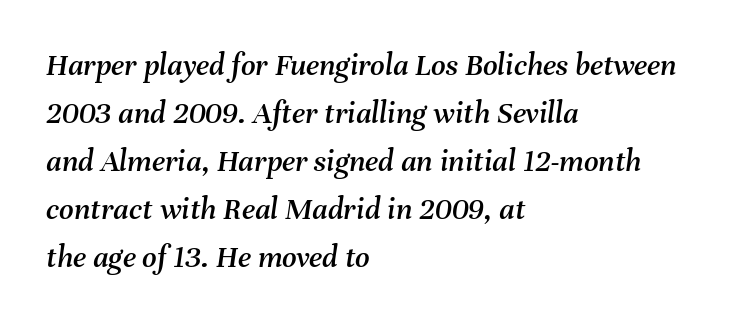
The passage shown has conventional tracking throughout. Style check: oblique. Proportional: the letters do not fall into vertical columns. Descenders are the only things crossing below the line. The paragraph has a hard left edge and a soft right edge.
